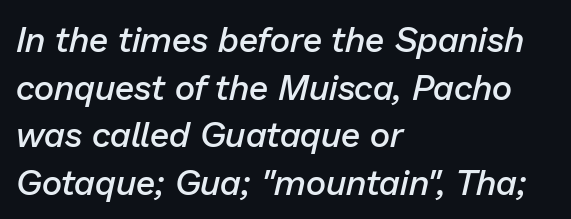
These lines sit exactly where default settings would place them. A semibold gives these letters moderate extra thickness, short of bold. The passage shown has conventional tracking throughout. Typeset ragged right — the left edge is the straight one.
